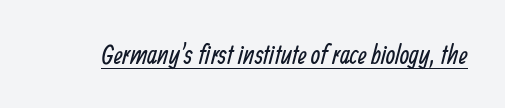
Is the letter spacing exaggerated? No — it looks like the ordinary default. Stem width sits at or under what a default text font uses. Underline: present.
